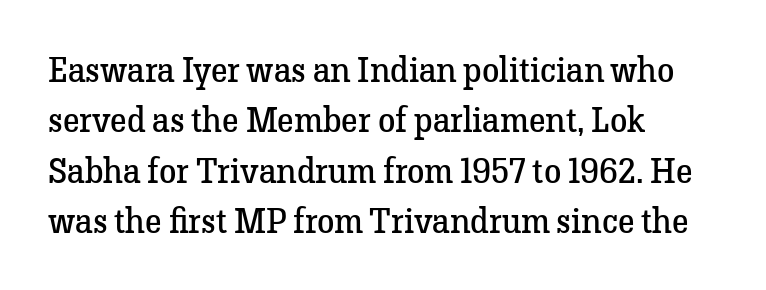
This sample uses an upright cut, with every glyph sitting square on the baseline. Casual observation: everything's shoved over to the left. This sample uses a serif face. Compared with typical body copy, the letter spacing here is the same.
